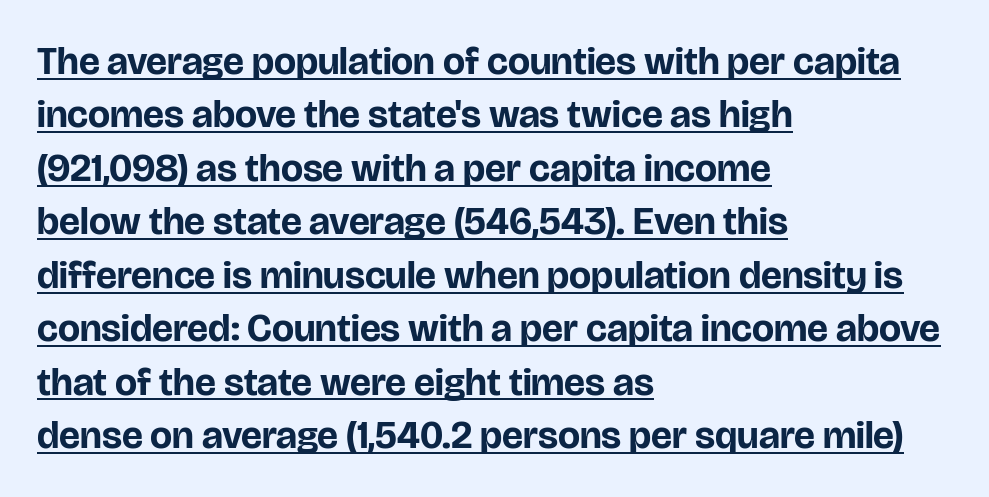
{"serif": "no", "italic": "no", "bold": "yes", "weight": "bold", "width": "normal", "stroke_contrast": "low", "x_height": "large", "monospaced": "no", "underline": "yes", "align": "left", "line_spacing": "normal", "line_spacing_ratio": 1.37, "letter_spacing": "normal", "letter_spacing_em": 0.0, "glyph_px": 39}
